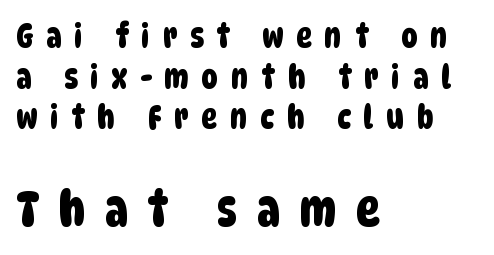
Q: Is the typeface a serif or a sans-serif typeface? A: Sans-serif.
Q: Is the text underlined? A: No.
Q: How is the paragraph aligned? A: Left-aligned.
Q: Is the spacing between letters normal or unusually wide? A: Unusually wide.
Q: Which block of text is set in a larger size, the first (top) or the second (bottom)? A: The second (bottom) one.
Q: Width (condensed, normal, or wide)? A: Condensed.
Q: Stroke contrast? A: Low.
Q: x-height? A: Large.
Q: Monospaced? A: No.
